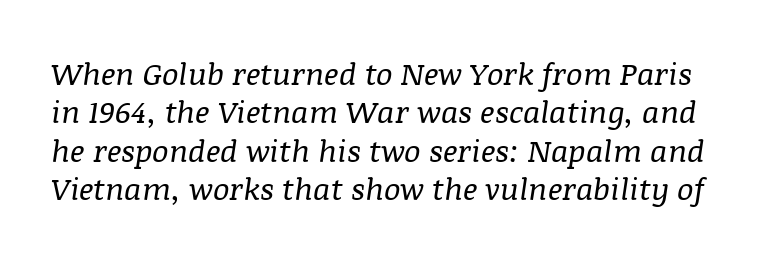
A serif font was chosen for this passage. The whole block is typeset with a tilt. This sample uses plain, unmodified letter spacing. Check the space under the baseline: it is left empty. Character widths vary here, with narrow letters taking less room than wide ones. Is this a heavy cut? Hardly; it is regular or lighter.
